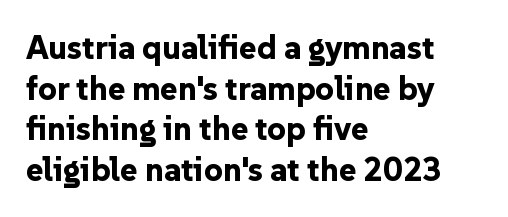
Q: Is the text bold? A: Yes.
Q: Is the text italic (slanted)? A: No, it is upright.
Q: Is the typeface a serif or a sans-serif typeface? A: Sans-serif.
Q: Is the text underlined? A: No.
Q: How is the paragraph aligned? A: Left-aligned.
Q: Is the spacing between letters normal or unusually wide? A: Normal.
Q: Width (condensed, normal, or wide)? A: Normal.
Q: Stroke contrast? A: Low.
Q: x-height? A: Medium.
Q: Monospaced? A: No.
